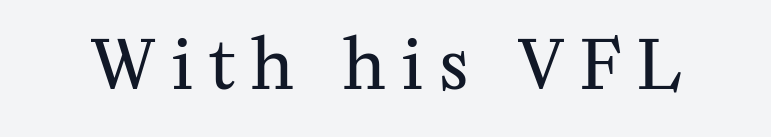
The image shows 68 px regular-weight serif type, upright; set unusually wide letter spacing (+0.24 em), not underlined; medium stroke contrast and a medium x-height.
